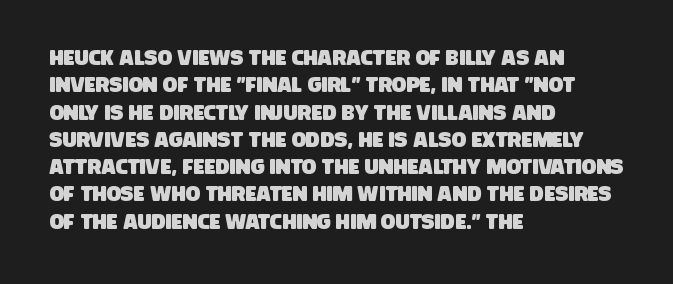
{"underline": "no", "align": "left", "line_spacing": "normal", "line_spacing_ratio": 1.3, "letter_spacing": "normal", "letter_spacing_em": 0.0, "glyph_px": 21}
